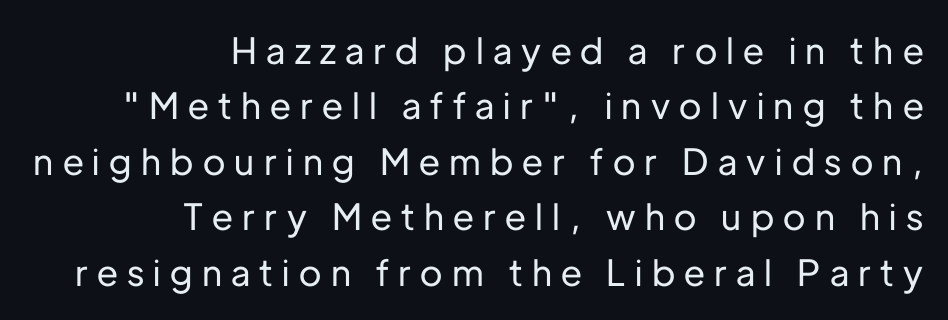
Nope, not italic — everything's standing straight. These lines sit exactly where default settings would place them. The rendering shows plain stroke endings on the letterforms — a sans-serif design. Only glyphs here, with clear space below each row. These lines are rendered in a variable-pitch font. Is the block centered? No — it sits flush against the right margin.
